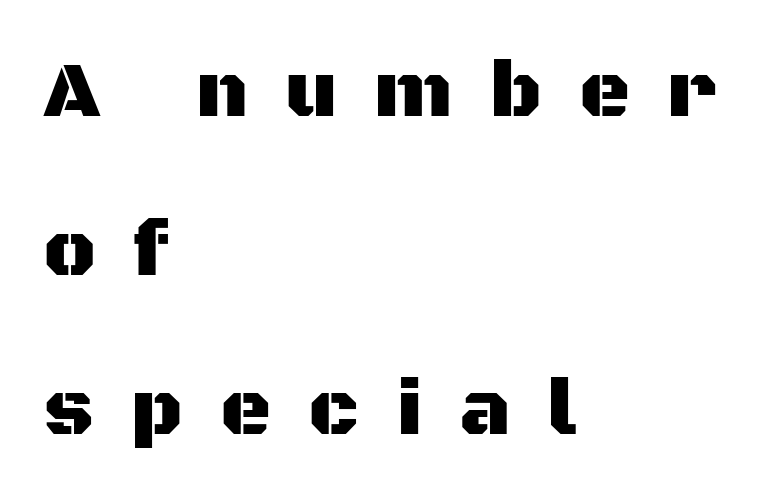
The image shows 79 px sans-serif type, upright; set left-aligned, loose line spacing (2.01x), unusually wide letter spacing (+0.47 em), not underlined; medium stroke contrast and a large x-height.
